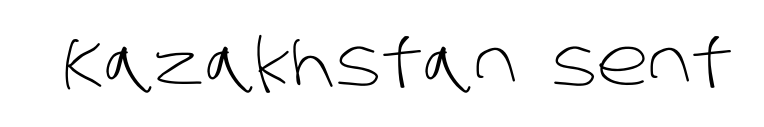
{"serif": "no", "bold": "no", "weight": "light", "width": "normal", "stroke_contrast": "low", "x_height": "large", "monospaced": "no", "underline": "no", "letter_spacing": "normal", "letter_spacing_em": 0.0, "glyph_px": 65}
